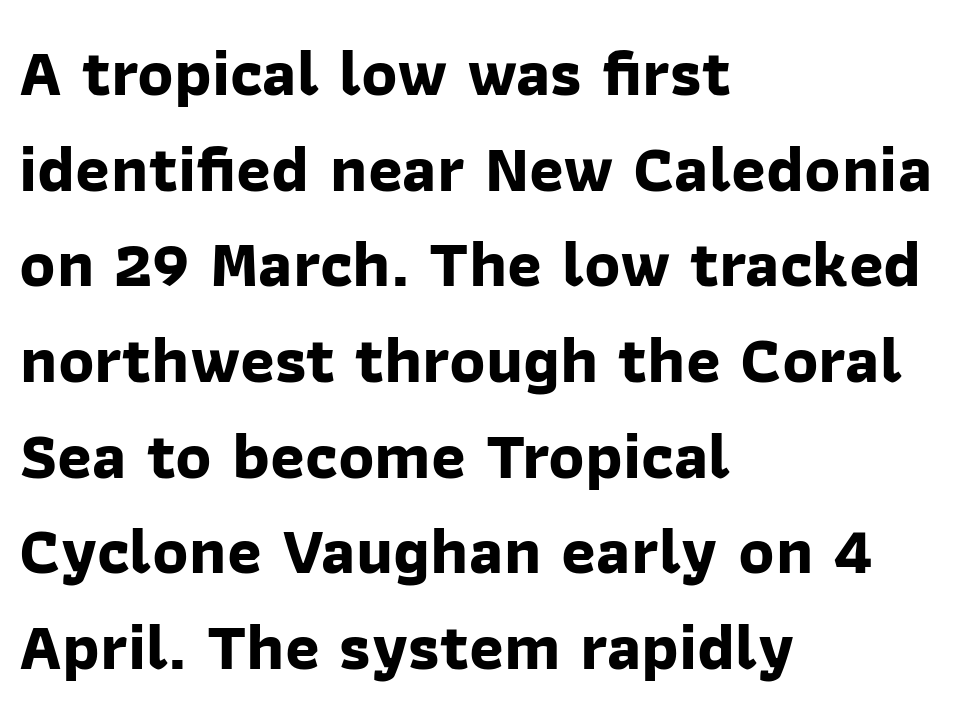
The image shows 66 px bold sans-serif type; set left-aligned, normal line spacing (1.45x), normal letter spacing, not underlined; low stroke contrast and a medium x-height.
